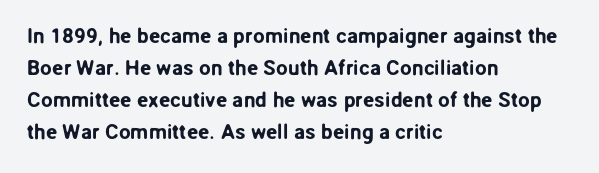
Layout note: lines flush left. The string is rendered with underlining switched off. The line texture is even and compact thanks to regular tracking. A roman cut, with each character standing at attention. The space between consecutive lines is moderate.
